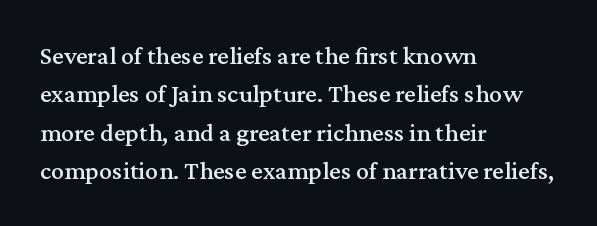
These lines keep a tight, regular rhythm from letter to letter. A student would call this left alignment; a typographer would say flush left, rag right. Descenders are the only things crossing below the line. Evenly set lines give the paragraph a standard silhouette. Ordinary non-slanted type is in use.
